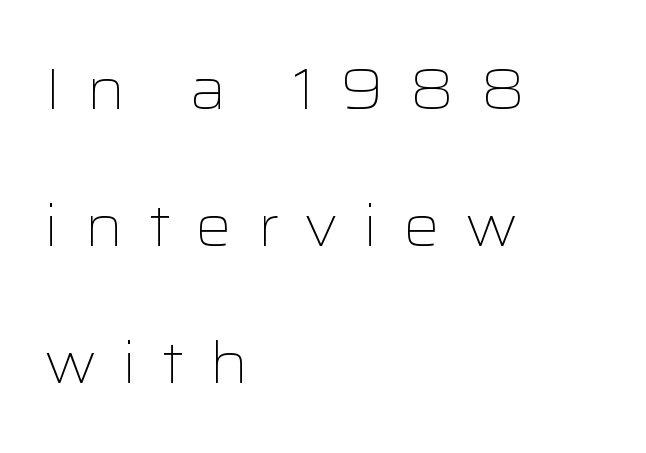
Substantial extra tracking has been applied to these lines. Unlike a traditional serif, this face leaves its strokes unadorned. Each letter keeps its own natural width here, so spacing adapts to shape. The string is rendered with underlining switched off. Designer's note — italics off, roman on. Leading is clearly above the norm, producing a sparse column.
